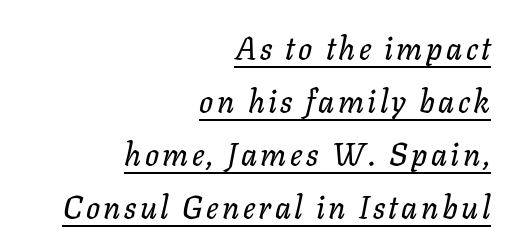
{"italic": "yes", "lean": "right", "slant_degrees": 11, "width": "normal", "stroke_contrast": "low", "x_height": "medium", "monospaced": "no", "underline": "yes", "align": "right", "line_spacing_ratio": 1.71, "glyph_px": 31}
